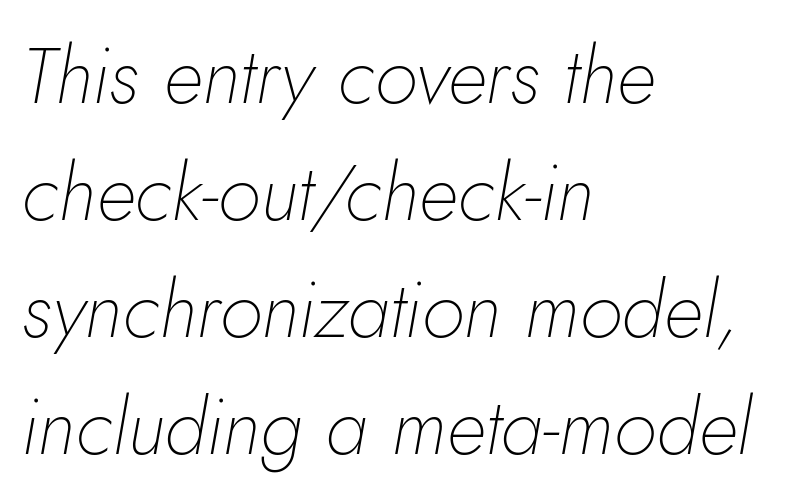
Nothing heavy about these letters — not bold at all. This sample keeps an unexceptional amount of space between lines. The gaps between neighbouring characters are ordinary and unremarkable. The typography opts for an oblique posture over an upright one.
